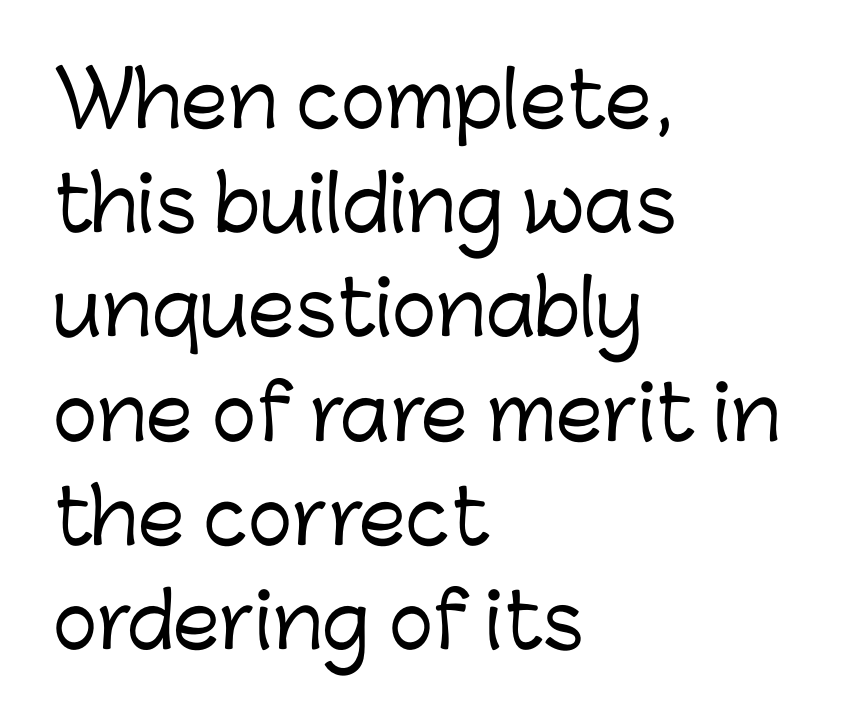
The image shows 75 px sans-serif type, upright; set left-aligned, normal line spacing (1.39x), normal letter spacing, not underlined; low stroke contrast and a medium x-height.
